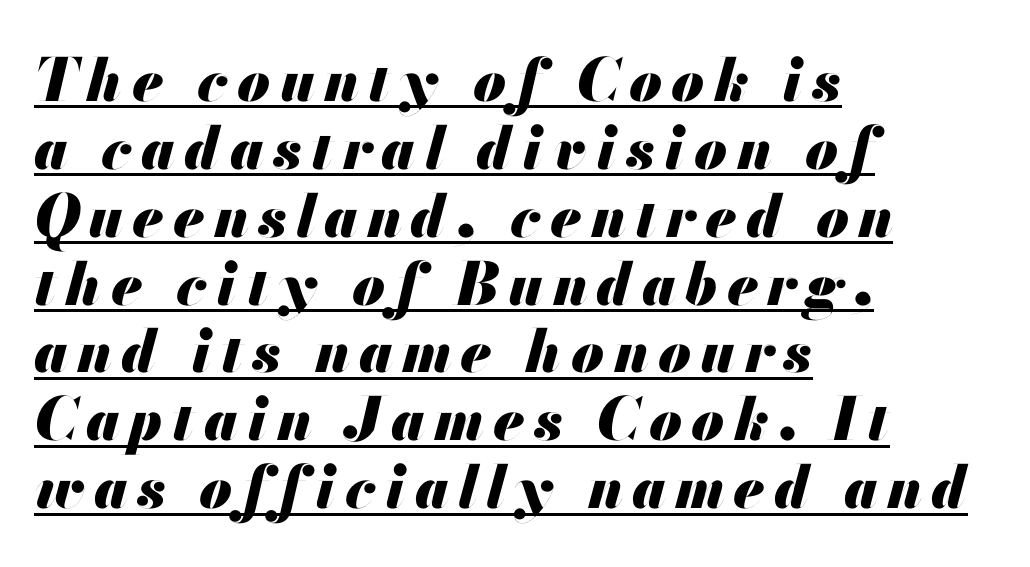
Strokes here are thick enough to call this a true bold. The leading is snug, giving the passage a crowded texture. Like a heading marked for emphasis, these lines bear an underscore. This is oblique type, the kind used for emphasis or titles. Casual observation: everything's shoved over to the left. Each letter keeps its own natural width here, so spacing adapts to shape.
